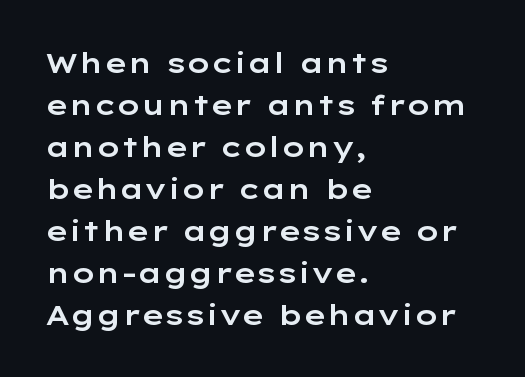
Is the block centered? No — it sits flush against the left margin. A typesetter would label this face a sans. Does extra space separate the letters? No, they use regular spacing. Do the letters lean? They stand straight. The rendering uses a moderate line-height, typical for paragraphs.
